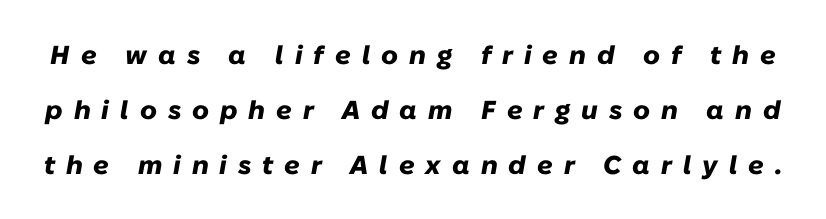
Pretty heavy lettering here — definitely bold. The glyphs are unaccompanied by any horizontal stroke below them. In terms of leading, this rendering errs on the spacious side. Characters are canted at an angle relative to the baseline's perpendicular. A typesetter would call this heavily tracked-out type.
